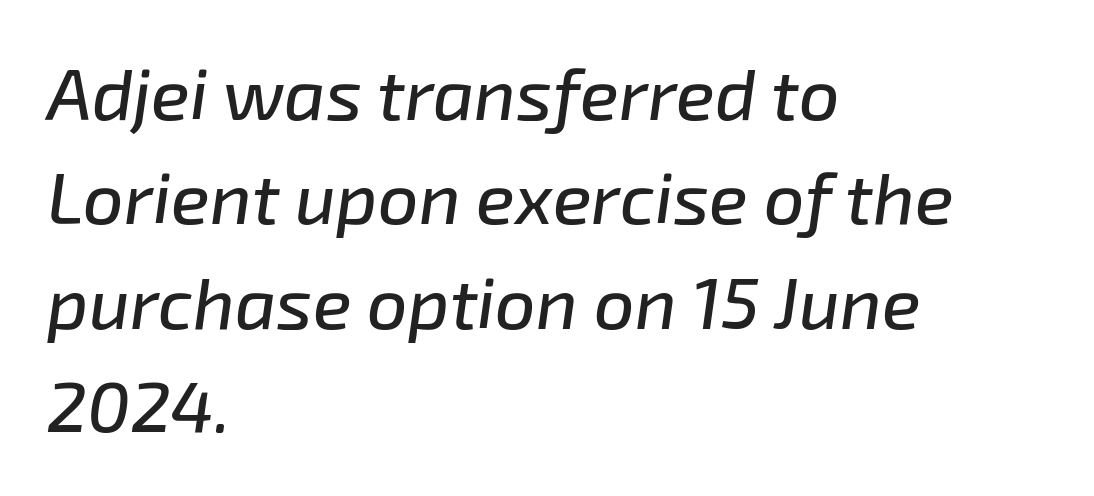
Q: Is the text italic (slanted)? A: Yes, it leans right by about 8 degrees.
Q: Is the text underlined? A: No.
Q: How is the paragraph aligned? A: Left-aligned.
Q: Is the spacing between letters normal or unusually wide? A: Normal.
Q: Is the spacing between lines tight, normal or loose? A: Normal.
Q: Width (condensed, normal, or wide)? A: Normal.
Q: Stroke contrast? A: Low.
Q: x-height? A: Medium.
Q: Monospaced? A: No.
